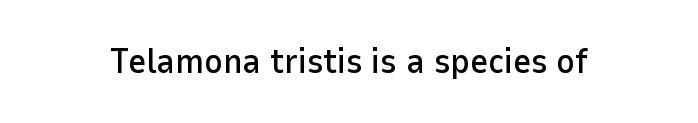
Q: Is the text italic (slanted)? A: No, it is upright.
Q: Is the typeface a serif or a sans-serif typeface? A: Sans-serif.
Q: Is the text underlined? A: No.
Q: Is the spacing between letters normal or unusually wide? A: Normal.
Q: Width (condensed, normal, or wide)? A: Normal.
Q: Stroke contrast? A: Low.
Q: x-height? A: Medium.
Q: Monospaced? A: No.
